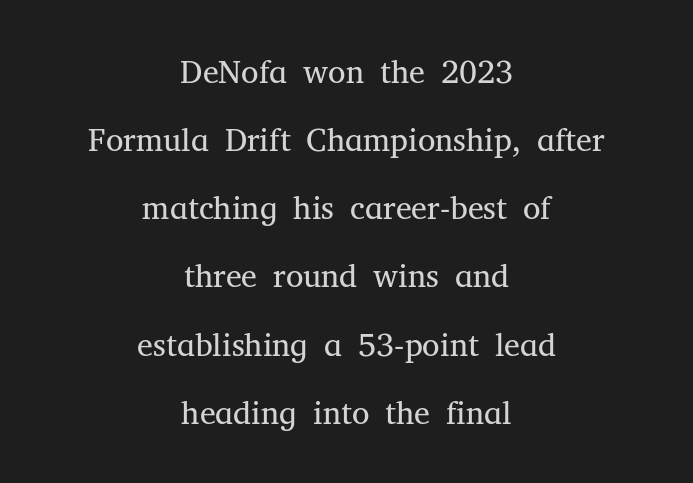
Q: Is the text bold? A: No.
Q: Is the text italic (slanted)? A: No, it is upright.
Q: Is the typeface a serif or a sans-serif typeface? A: Serif.
Q: Is the text underlined? A: No.
Q: How is the paragraph aligned? A: Centered.
Q: Is the spacing between letters normal or unusually wide? A: Normal.
Q: Is the spacing between lines tight, normal or loose? A: Loose.
Q: Width (condensed, normal, or wide)? A: Normal.
Q: Stroke contrast? A: Medium.
Q: x-height? A: Medium.
Q: Monospaced? A: No.
